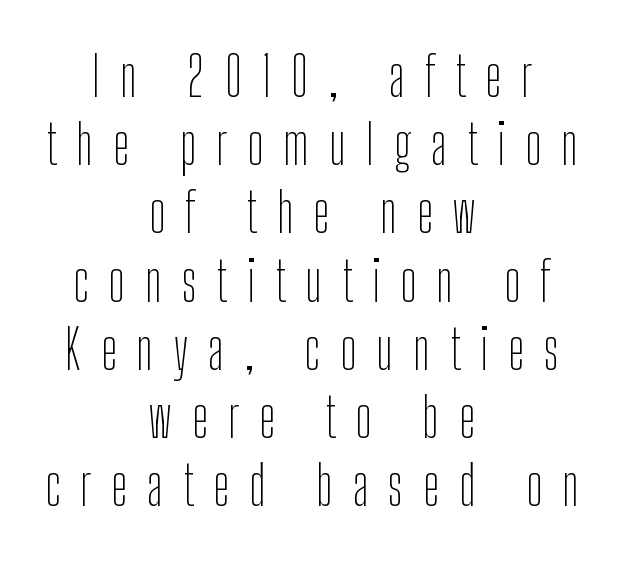
{"serif": "no", "italic": "no", "bold": "no", "weight": "thin", "width": "condensed", "stroke_contrast": "low", "x_height": "medium", "monospaced": "no", "underline": "no", "align": "center", "line_spacing_ratio": 1.24, "letter_spacing": "wide", "letter_spacing_em": 0.36, "glyph_px": 55}
